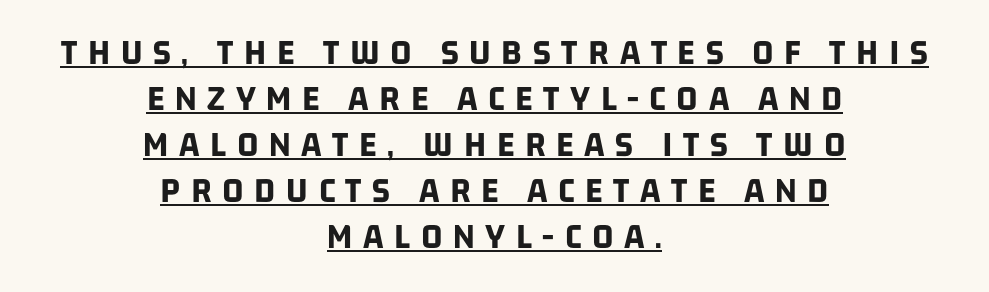
Q: Is the text bold? A: Yes.
Q: Is the typeface a serif or a sans-serif typeface? A: Sans-serif.
Q: Is the text underlined? A: Yes.
Q: How is the paragraph aligned? A: Centered.
Q: Is the spacing between letters normal or unusually wide? A: Unusually wide.
Q: Width (condensed, normal, or wide)? A: Condensed.
Q: Stroke contrast? A: Low.
Q: x-height? A: Large.
Q: Monospaced? A: No.
